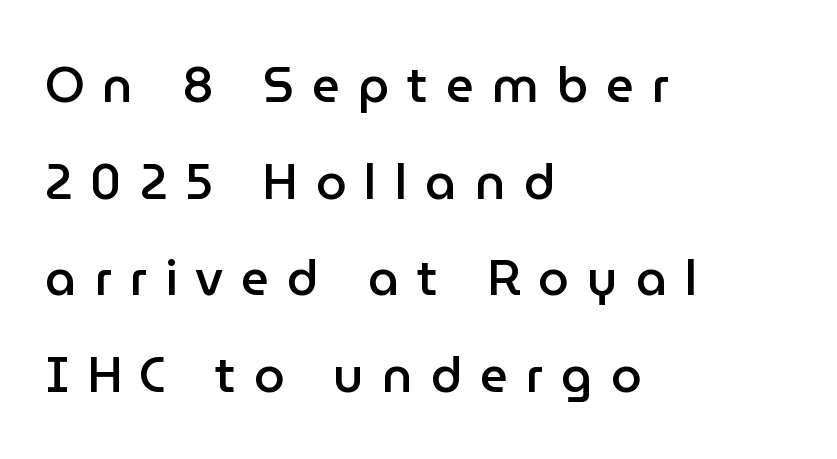
{"serif": "no", "italic": "no", "bold": "semi", "weight": "semibold", "width": "normal", "stroke_contrast": "low", "x_height": "medium", "monospaced": "no", "underline": "no", "align": "left", "line_spacing": "loose", "line_spacing_ratio": 1.97, "letter_spacing": "wide", "letter_spacing_em": 0.37, "glyph_px": 49}
